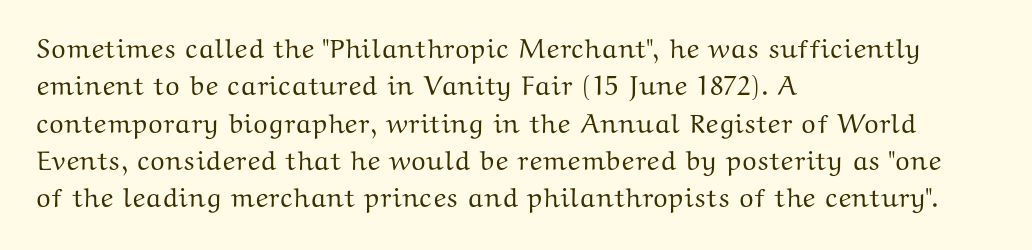
Q: Is the text italic (slanted)? A: No, it is upright.
Q: Is the text underlined? A: No.
Q: How is the paragraph aligned? A: Left-aligned.
Q: Is the spacing between letters normal or unusually wide? A: Normal.
Q: Is the spacing between lines tight, normal or loose? A: Normal.
